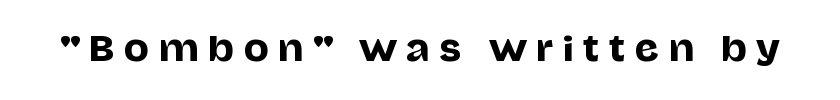
Q: Is the text italic (slanted)? A: No, it is upright.
Q: Is the typeface a serif or a sans-serif typeface? A: Sans-serif.
Q: Is the text underlined? A: No.
Q: Is the spacing between letters normal or unusually wide? A: Unusually wide.
Q: Width (condensed, normal, or wide)? A: Normal.
Q: Stroke contrast? A: Low.
Q: x-height? A: Large.
Q: Monospaced? A: No.
